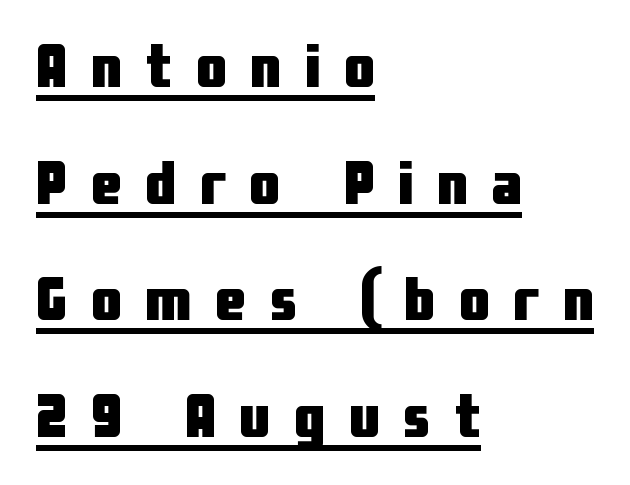
Q: Is the text bold? A: Yes.
Q: Is the text italic (slanted)? A: No, it is upright.
Q: Is the typeface a serif or a sans-serif typeface? A: Sans-serif.
Q: Is the text underlined? A: Yes.
Q: How is the paragraph aligned? A: Left-aligned.
Q: Is the spacing between letters normal or unusually wide? A: Unusually wide.
Q: Width (condensed, normal, or wide)? A: Condensed.
Q: Stroke contrast? A: Low.
Q: x-height? A: Medium.
Q: Monospaced? A: No.
